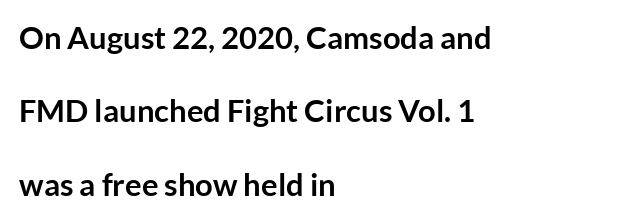
{"serif": "no", "italic": "no", "bold": "yes", "weight": "semibold", "width": "normal", "stroke_contrast": "low", "x_height": "medium", "monospaced": "no", "underline": "no", "align": "left", "line_spacing": "loose", "line_spacing_ratio": 2.37, "letter_spacing": "normal", "letter_spacing_em": 0.0, "glyph_px": 31}
